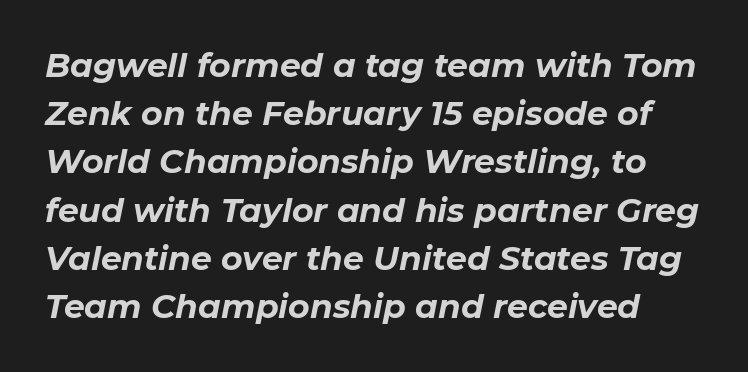
The image shows 33 px bold type, italic (leaning right); set normal line spacing (1.46x), normal letter spacing, not underlined; low stroke contrast and a medium x-height.
